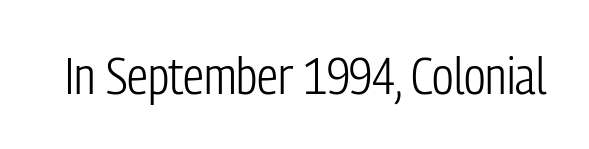
The image shows 52 px light, condensed sans-serif type, upright; set normal letter spacing, not underlined; low stroke contrast and a medium x-height.
